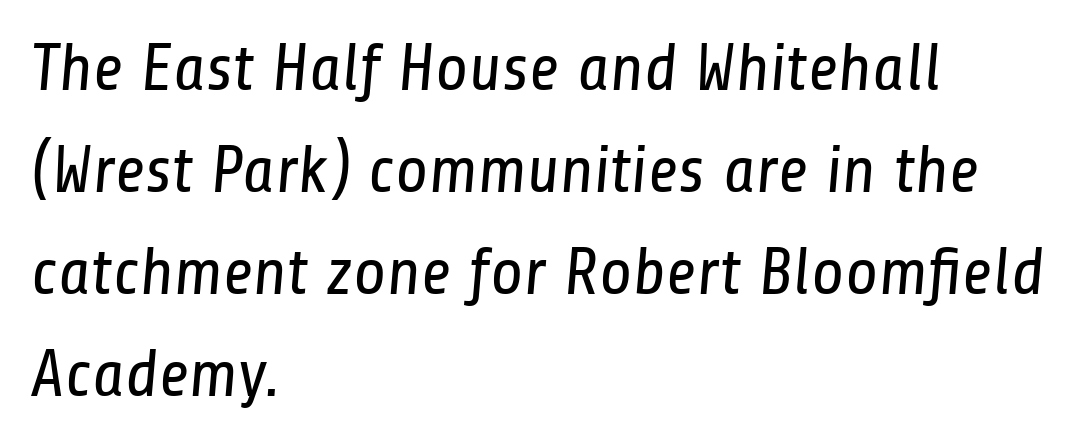
Q: Is the text bold? A: No.
Q: Is the typeface a serif or a sans-serif typeface? A: Sans-serif.
Q: Is the text underlined? A: No.
Q: How is the paragraph aligned? A: Left-aligned.
Q: Is the spacing between letters normal or unusually wide? A: Normal.
Q: Is the spacing between lines tight, normal or loose? A: Normal.
Q: Width (condensed, normal, or wide)? A: Condensed.
Q: Stroke contrast? A: Low.
Q: x-height? A: Medium.
Q: Monospaced? A: No.
